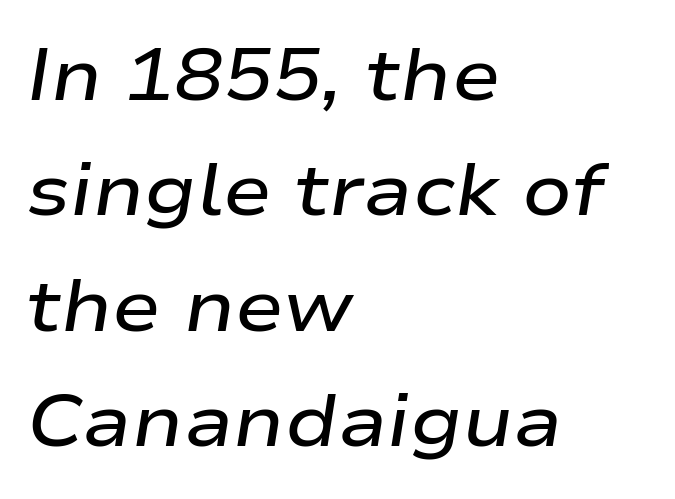
{"italic": "yes", "lean": "right", "slant_degrees": 9, "bold": "semi", "weight": "semibold", "width": "wide", "stroke_contrast": "low", "x_height": "medium", "monospaced": "no", "underline": "no", "align": "left", "line_spacing": "normal", "line_spacing_ratio": 1.58, "letter_spacing": "normal", "letter_spacing_em": 0.0, "glyph_px": 73}
